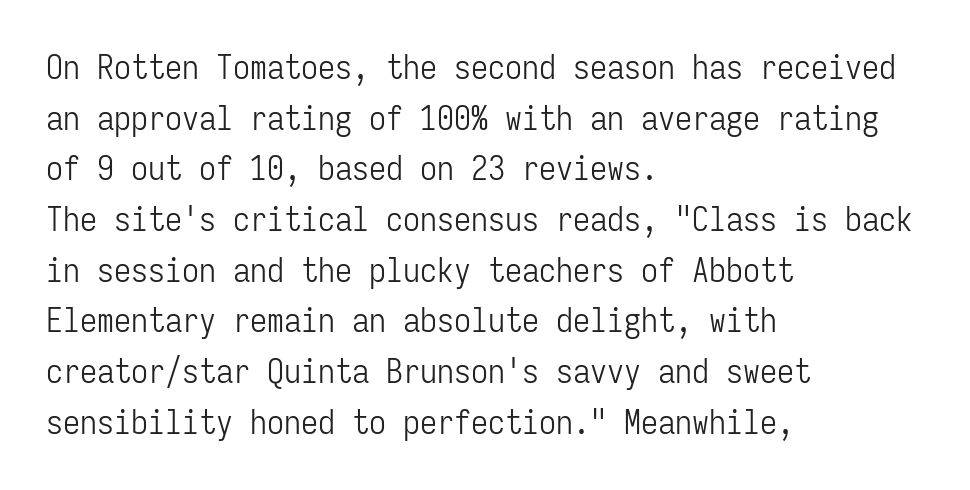
Stems here are at most as thick as an everyday book face. The text was rendered using a sans face with plain stroke endings. Nobody touched the tracking dial on this one. Anything drawn beneath the words? Only blank space. Is there any slant? The stems are plumb. This sample has the even, mechanical cadence of fixed-width lettering.
